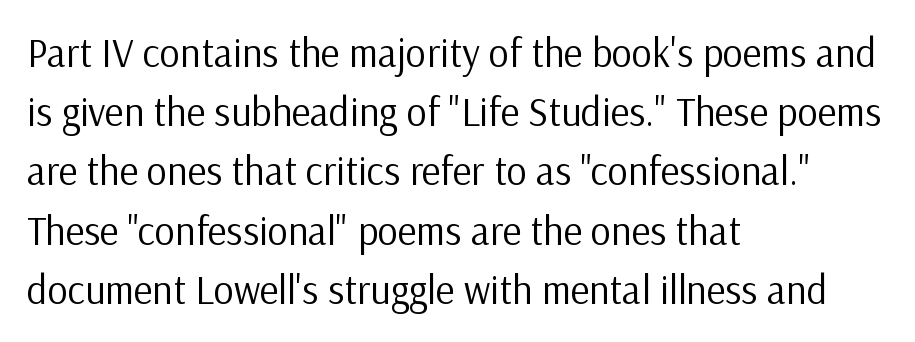
These lines stack with their left ends in a neat column. Each stroke keeps to a modest, everyday thickness or less. The glyphs are unaccompanied by any horizontal stroke below them. The face used here is a sans, in the tradition of grotesques and geometrics.
